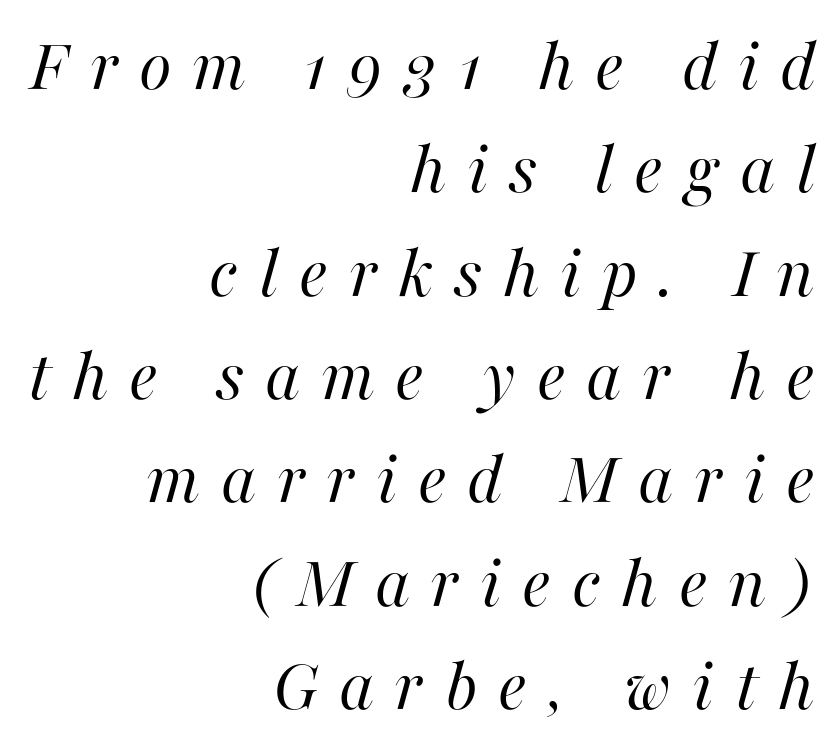
Q: Is the text bold? A: No.
Q: Is the text italic (slanted)? A: Yes, it leans right by about 16 degrees.
Q: Is the text underlined? A: No.
Q: How is the paragraph aligned? A: Right-aligned.
Q: Is the spacing between letters normal or unusually wide? A: Unusually wide.
Q: Is the spacing between lines tight, normal or loose? A: Normal.
Q: Width (condensed, normal, or wide)? A: Normal.
Q: Stroke contrast? A: High.
Q: x-height? A: Medium.
Q: Monospaced? A: No.
